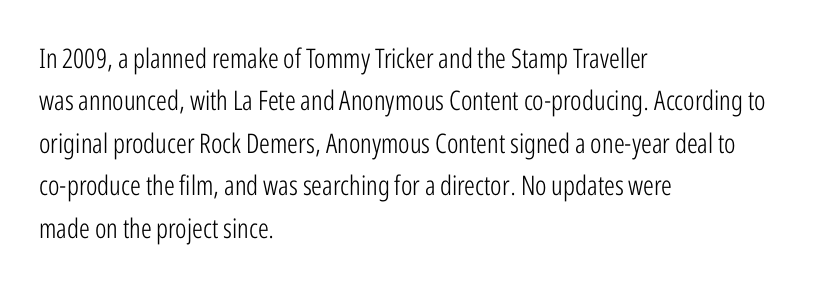
Q: Is the text bold? A: No.
Q: Is the text italic (slanted)? A: No, it is upright.
Q: Is the text underlined? A: No.
Q: How is the paragraph aligned? A: Left-aligned.
Q: Is the spacing between letters normal or unusually wide? A: Normal.
Q: Is the spacing between lines tight, normal or loose? A: Normal.
